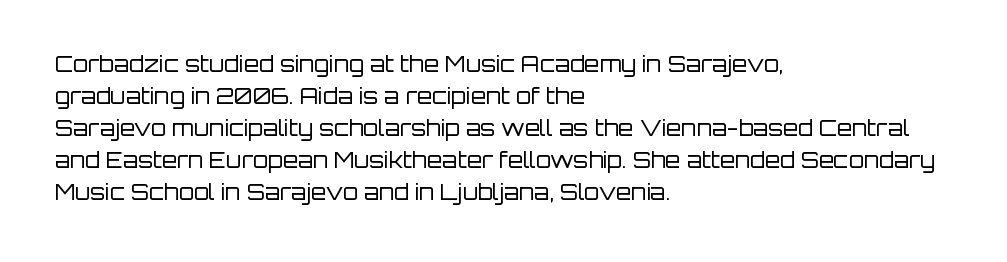
The image shows 22 px text type, upright; set left-aligned, normal line spacing (1.46x), normal letter spacing, not underlined.
